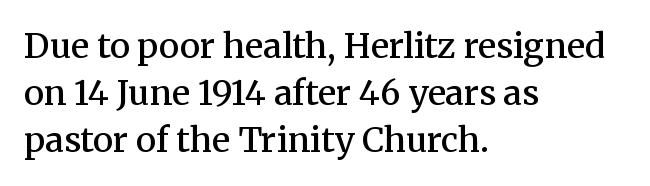
Q: Is the text bold? A: Semi-bold.
Q: Is the text italic (slanted)? A: No, it is upright.
Q: Is the typeface a serif or a sans-serif typeface? A: Serif.
Q: Is the text underlined? A: No.
Q: How is the paragraph aligned? A: Left-aligned.
Q: Is the spacing between letters normal or unusually wide? A: Normal.
Q: Is the spacing between lines tight, normal or loose? A: Normal.
Q: Width (condensed, normal, or wide)? A: Normal.
Q: Stroke contrast? A: Medium.
Q: x-height? A: Medium.
Q: Monospaced? A: No.
